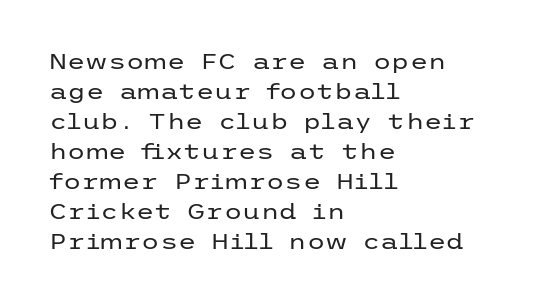
Q: Is the text bold? A: No.
Q: Is the text italic (slanted)? A: No, it is upright.
Q: Is the text underlined? A: No.
Q: How is the paragraph aligned? A: Left-aligned.
Q: Is the spacing between letters normal or unusually wide? A: Normal.
Q: Is the spacing between lines tight, normal or loose? A: Normal.
